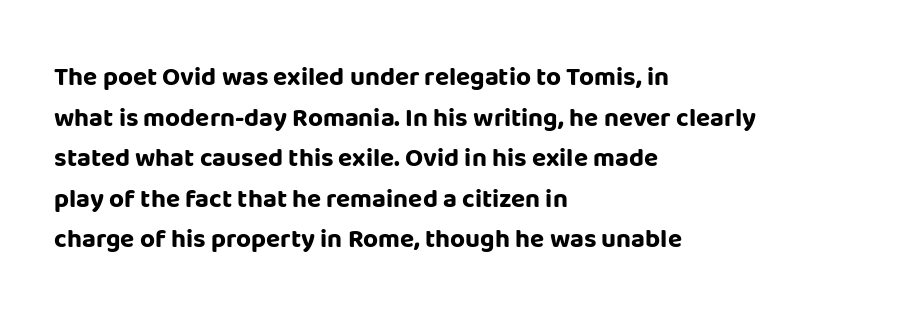
The image shows 26 px bold type, upright; set left-aligned, normal line spacing (1.56x), normal letter spacing, not underlined.
